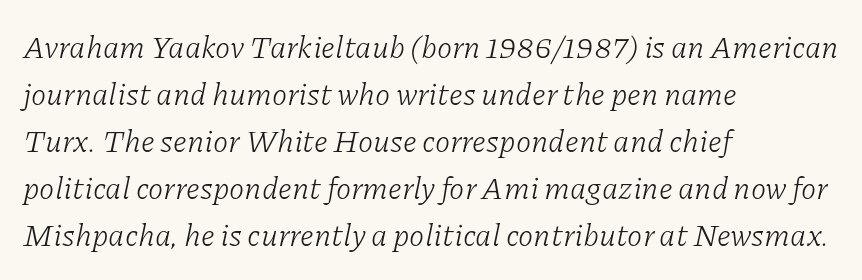
{"serif": "yes", "italic": "yes", "lean": "right", "slant_degrees": 11, "bold": "no", "weight": "light", "width": "normal", "stroke_contrast": "low", "x_height": "medium", "monospaced": "no", "underline": "no", "align": "left", "line_spacing": "normal", "line_spacing_ratio": 1.52, "letter_spacing": "normal", "letter_spacing_em": 0.0, "glyph_px": 31}
